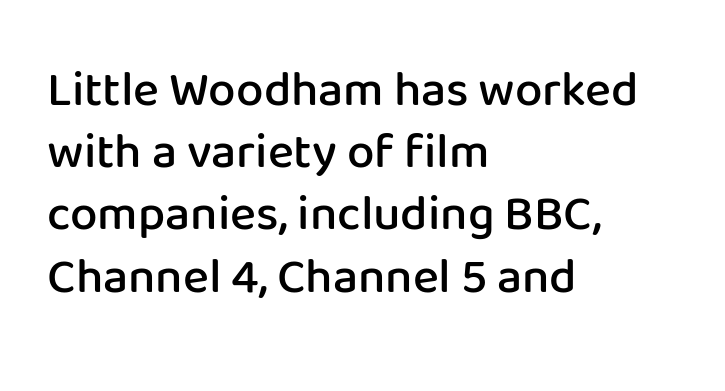
{"serif": "no", "italic": "no", "bold": "semi", "weight": "semibold", "width": "normal", "stroke_contrast": "low", "x_height": "medium", "monospaced": "no", "underline": "no", "align": "left", "line_spacing": "normal", "line_spacing_ratio": 1.27, "letter_spacing": "normal", "letter_spacing_em": 0.0, "glyph_px": 49}
